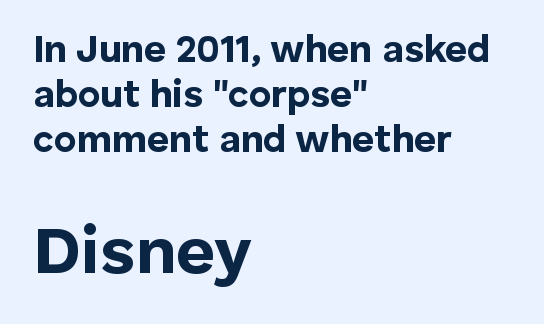
Q: Is the text bold? A: Yes.
Q: Is the text italic (slanted)? A: No, it is upright.
Q: Is the typeface a serif or a sans-serif typeface? A: Sans-serif.
Q: Is the text underlined? A: No.
Q: How is the paragraph aligned? A: Left-aligned.
Q: Is the spacing between letters normal or unusually wide? A: Normal.
Q: Which block of text is set in a larger size, the first (top) or the second (bottom)? A: The second (bottom) one.
Q: Width (condensed, normal, or wide)? A: Normal.
Q: Stroke contrast? A: Low.
Q: x-height? A: Medium.
Q: Monospaced? A: No.
